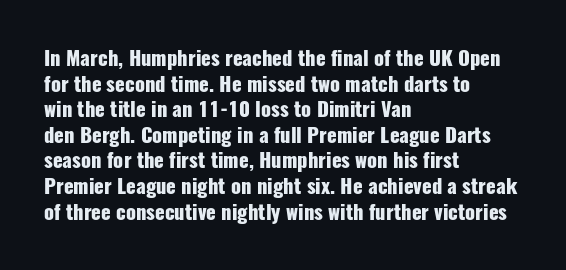
{"italic": "no", "bold": "yes", "underline": "no", "align": "left", "line_spacing": "normal", "line_spacing_ratio": 1.28, "letter_spacing": "normal", "letter_spacing_em": 0.0, "glyph_px": 20}
